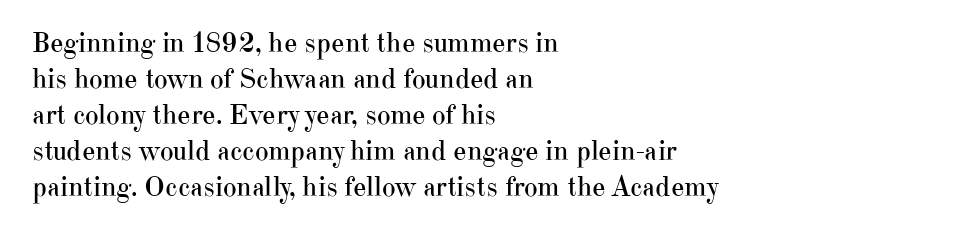
{"serif": "yes", "italic": "no", "bold": "no", "weight": "regular", "width": "normal", "stroke_contrast": "high", "x_height": "small", "monospaced": "no", "underline": "no", "align": "left", "line_spacing_ratio": 1.24, "letter_spacing": "normal", "letter_spacing_em": 0.0, "glyph_px": 29}
